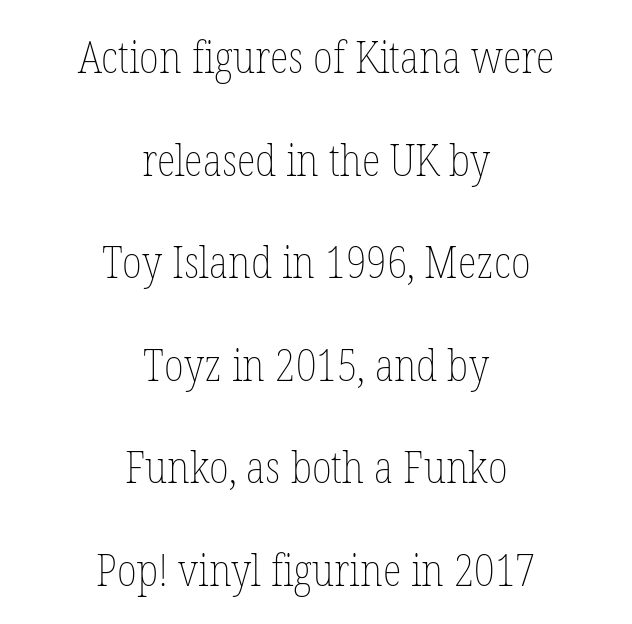
Q: Is the text bold? A: No.
Q: Is the text italic (slanted)? A: No, it is upright.
Q: Is the text underlined? A: No.
Q: How is the paragraph aligned? A: Centered.
Q: Is the spacing between letters normal or unusually wide? A: Normal.
Q: Is the spacing between lines tight, normal or loose? A: Loose.
Q: Width (condensed, normal, or wide)? A: Condensed.
Q: Stroke contrast? A: Low.
Q: x-height? A: Medium.
Q: Monospaced? A: No.
